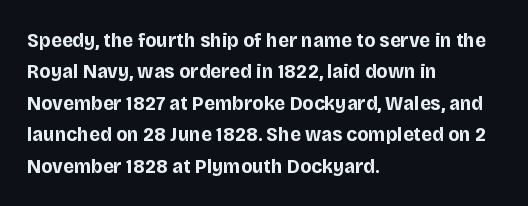
Set as a true bold cut, around the 700 mark. You can tell it's not italic because the verticals are truly vertical. Horizontally, the lines are justified to the leading edge only. Evenly set lines give the paragraph a standard silhouette. Just letters on the line, the space beneath them empty. Compared with typical body copy, the letter spacing here is the same.
